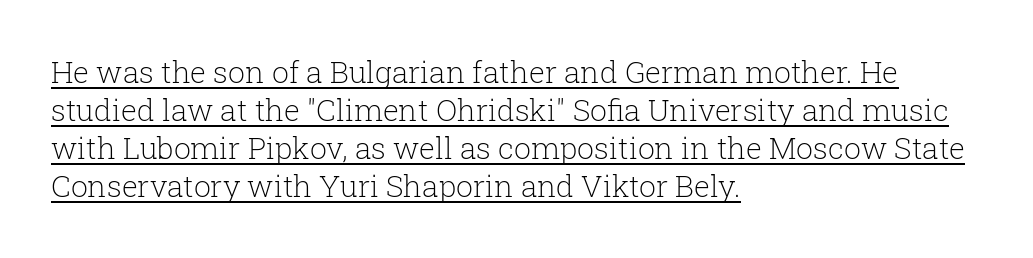
Q: Is the text bold? A: No.
Q: Is the text italic (slanted)? A: No, it is upright.
Q: Is the typeface a serif or a sans-serif typeface? A: Serif.
Q: Is the text underlined? A: Yes.
Q: How is the paragraph aligned? A: Left-aligned.
Q: Is the spacing between letters normal or unusually wide? A: Normal.
Q: Is the spacing between lines tight, normal or loose? A: Normal.
Q: Width (condensed, normal, or wide)? A: Normal.
Q: Stroke contrast? A: Low.
Q: x-height? A: Medium.
Q: Monospaced? A: No.
